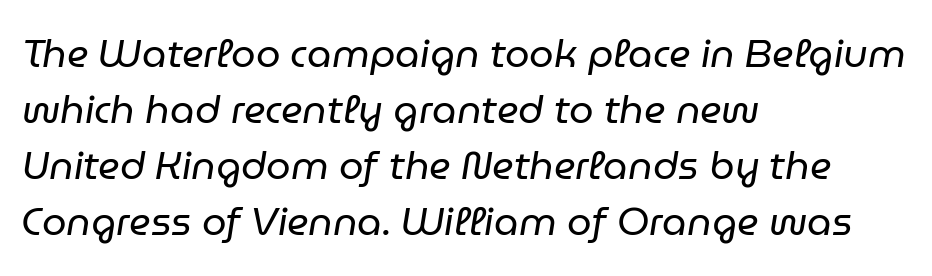
{"italic": "yes", "lean": "right", "slant_degrees": 9, "bold": "no", "weight": "regular", "width": "normal", "stroke_contrast": "low", "x_height": "medium", "monospaced": "no", "underline": "no", "align": "left", "line_spacing": "normal", "line_spacing_ratio": 1.44, "letter_spacing": "normal", "letter_spacing_em": 0.0, "glyph_px": 39}
